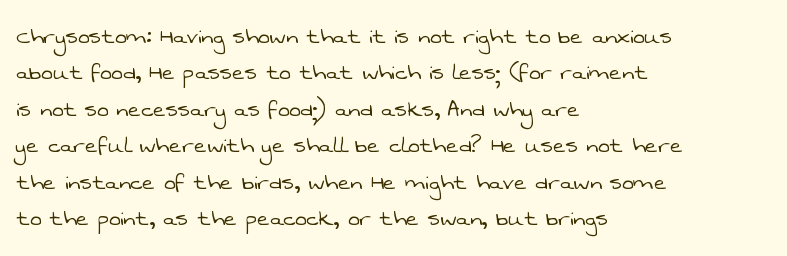
In terms of leading, this rendering sits right in the middle. This rendering features lettering with no underline. Is this a heavy cut? Hardly; it is regular or lighter. Tracking value appears to be zero — textbook default spacing. Left-aligned paragraph, ragged on the right.
